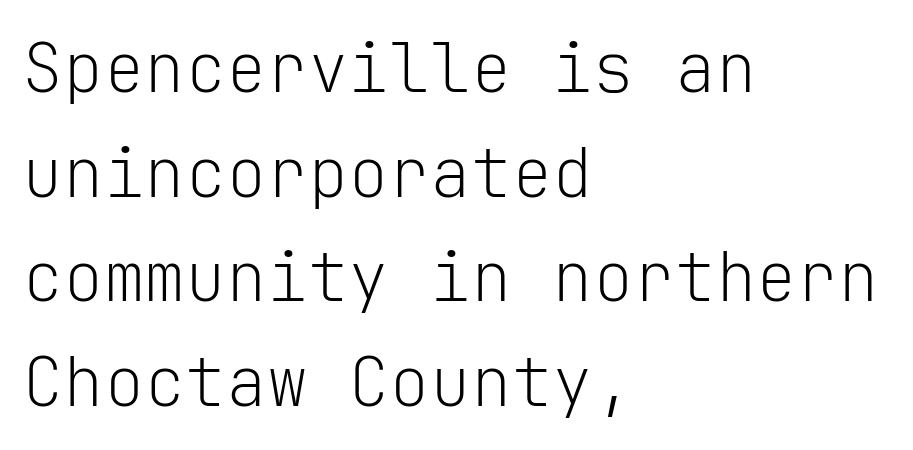
Q: Is the text bold? A: No.
Q: Is the text italic (slanted)? A: No, it is upright.
Q: Is the typeface a serif or a sans-serif typeface? A: Sans-serif.
Q: Is the text underlined? A: No.
Q: How is the paragraph aligned? A: Left-aligned.
Q: Is the spacing between letters normal or unusually wide? A: Normal.
Q: Is the spacing between lines tight, normal or loose? A: Normal.
Q: Width (condensed, normal, or wide)? A: Normal.
Q: Stroke contrast? A: Low.
Q: x-height? A: Medium.
Q: Monospaced? A: Yes.
